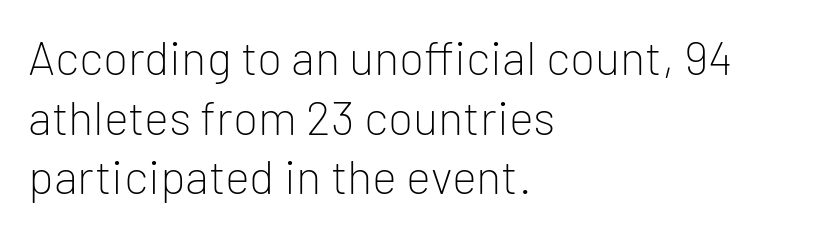
{"serif": "no", "italic": "no", "bold": "no", "weight": "light", "width": "normal", "stroke_contrast": "low", "x_height": "medium", "monospaced": "no", "underline": "no", "align": "left", "line_spacing": "normal", "line_spacing_ratio": 1.27, "letter_spacing": "normal", "letter_spacing_em": 0.0, "glyph_px": 47}
